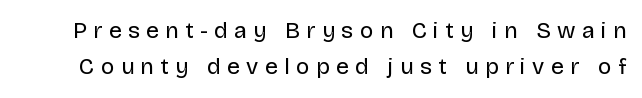
Q: Is the text bold? A: No.
Q: Is the text italic (slanted)? A: No, it is upright.
Q: Is the text underlined? A: No.
Q: Is the spacing between letters normal or unusually wide? A: Unusually wide.
Q: Is the spacing between lines tight, normal or loose? A: Normal.
